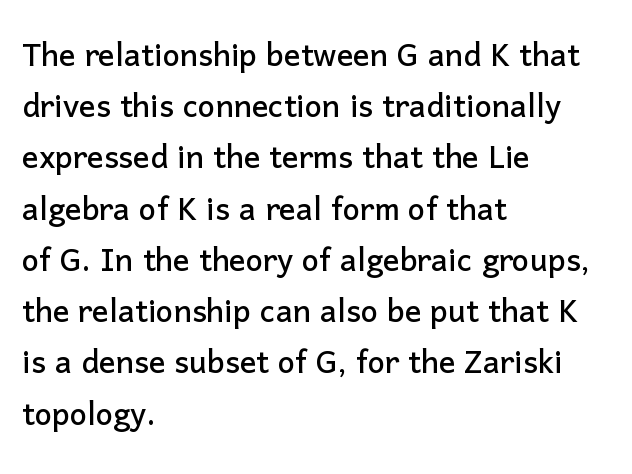
{"serif": "no", "italic": "no", "width": "normal", "stroke_contrast": "low", "x_height": "medium", "monospaced": "no", "underline": "no", "align": "left", "line_spacing": "normal", "line_spacing_ratio": 1.25, "letter_spacing": "normal", "letter_spacing_em": 0.0, "glyph_px": 41}
